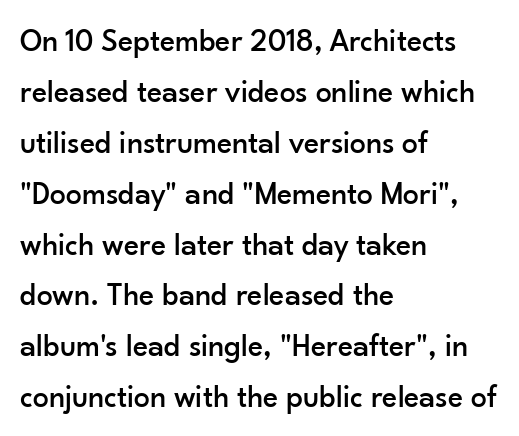
{"serif": "no", "italic": "no", "width": "normal", "stroke_contrast": "low", "x_height": "small", "monospaced": "no", "underline": "no", "align": "left", "line_spacing": "normal", "line_spacing_ratio": 1.59, "letter_spacing": "normal", "letter_spacing_em": 0.0, "glyph_px": 32}
